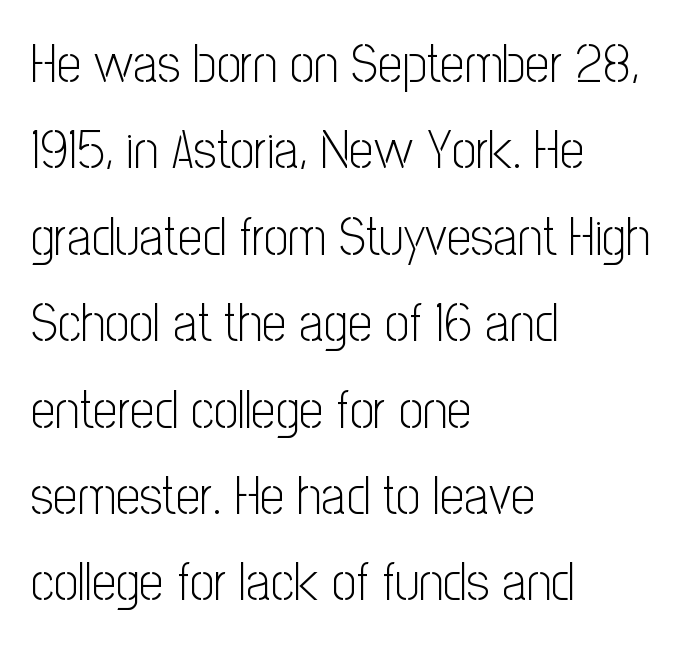
Q: Is the text bold? A: No.
Q: Is the text italic (slanted)? A: No, it is upright.
Q: Is the typeface a serif or a sans-serif typeface? A: Sans-serif.
Q: Is the text underlined? A: No.
Q: How is the paragraph aligned? A: Left-aligned.
Q: Is the spacing between letters normal or unusually wide? A: Normal.
Q: Is the spacing between lines tight, normal or loose? A: Normal.
Q: Width (condensed, normal, or wide)? A: Condensed.
Q: Stroke contrast? A: Low.
Q: x-height? A: Medium.
Q: Monospaced? A: No.
